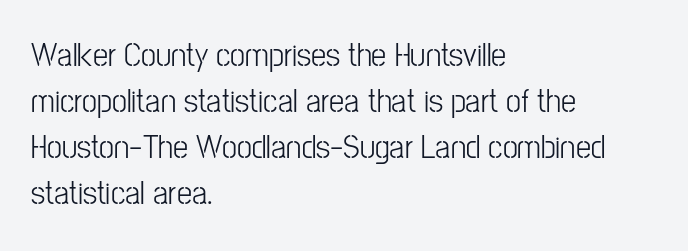
{"serif": "no", "italic": "no", "bold": "no", "weight": "light", "width": "condensed", "stroke_contrast": "low", "x_height": "medium", "monospaced": "no", "underline": "no", "align": "left", "line_spacing": "normal", "line_spacing_ratio": 1.35, "letter_spacing": "normal", "letter_spacing_em": 0.0, "glyph_px": 34}
